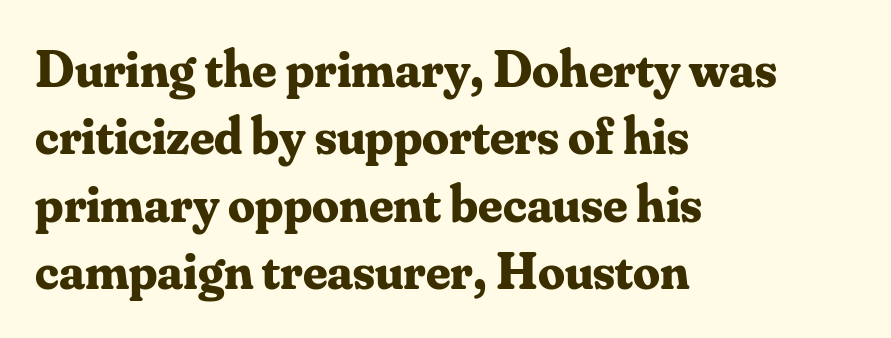
{"serif": "yes", "italic": "no", "bold": "yes", "weight": "bold", "width": "normal", "stroke_contrast": "medium", "x_height": "small", "monospaced": "no", "underline": "no", "align": "left", "line_spacing": "normal", "line_spacing_ratio": 1.27, "letter_spacing": "normal", "letter_spacing_em": 0.0, "glyph_px": 53}
